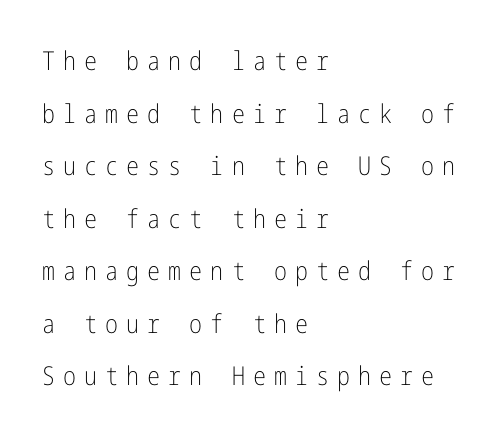
Q: Is the text bold? A: No.
Q: Is the text italic (slanted)? A: No, it is upright.
Q: Is the text underlined? A: No.
Q: How is the paragraph aligned? A: Left-aligned.
Q: Is the spacing between letters normal or unusually wide? A: Unusually wide.
Q: Is the spacing between lines tight, normal or loose? A: Loose.
